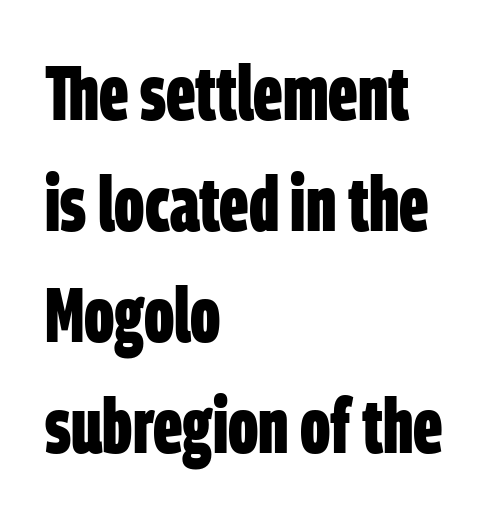
The image shows 77 px bold, condensed sans-serif type; set left-aligned, normal line spacing (1.44x), normal letter spacing, not underlined; low stroke contrast and a large x-height.
